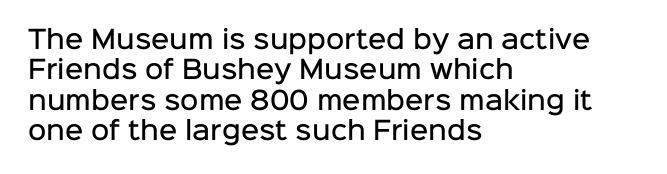
{"italic": "no", "bold": "semi", "underline": "no", "align": "left", "line_spacing_ratio": 1.22, "letter_spacing": "normal", "letter_spacing_em": 0.0, "glyph_px": 25}
